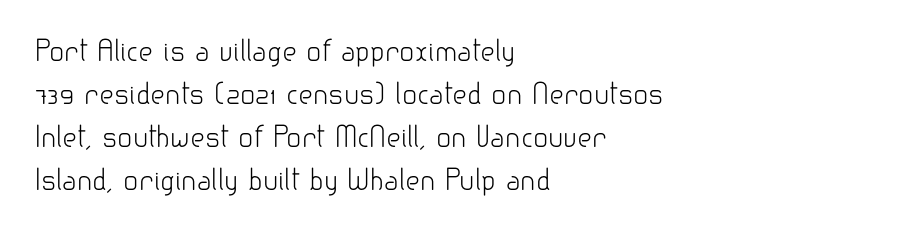
{"serif": "no", "italic": "no", "bold": "no", "weight": "light", "width": "normal", "stroke_contrast": "low", "x_height": "small", "monospaced": "no", "underline": "no", "align": "left", "line_spacing": "normal", "line_spacing_ratio": 1.54, "letter_spacing": "normal", "letter_spacing_em": 0.0, "glyph_px": 28}
